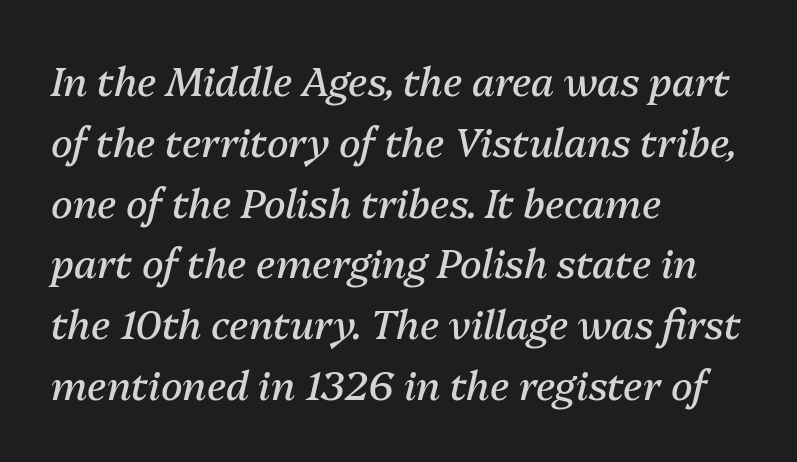
The image shows 40 px regular-weight type, italic (leaning right); set left-aligned, normal line spacing (1.52x), normal letter spacing, not underlined; medium stroke contrast and a medium x-height.
